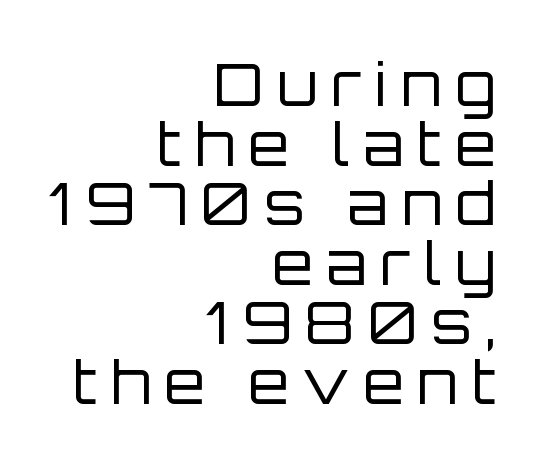
{"serif": "no", "italic": "no", "bold": "no", "weight": "regular", "width": "normal", "stroke_contrast": "low", "x_height": "large", "monospaced": "no", "underline": "no", "align": "right", "line_spacing": "tight", "line_spacing_ratio": 1.01, "letter_spacing": "wide", "letter_spacing_em": 0.23, "glyph_px": 59}
